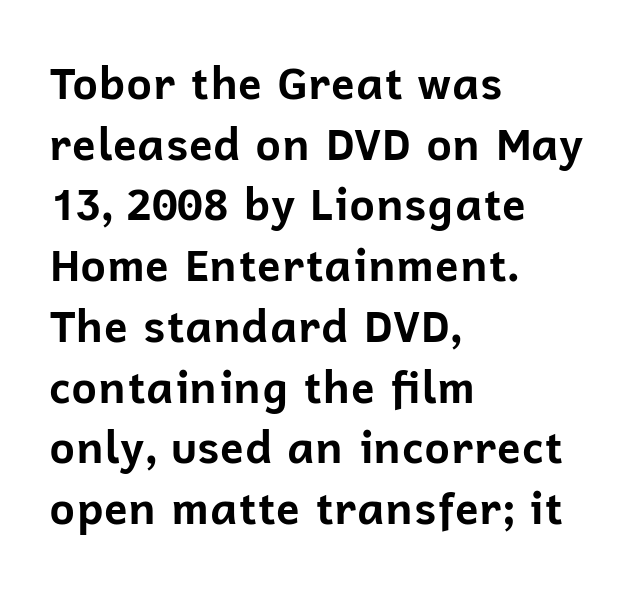
{"serif": "no", "italic": "no", "bold": "yes", "weight": "bold", "width": "normal", "stroke_contrast": "low", "x_height": "medium", "monospaced": "no", "underline": "no", "align": "left", "line_spacing": "normal", "line_spacing_ratio": 1.38, "letter_spacing": "normal", "letter_spacing_em": 0.0, "glyph_px": 44}
